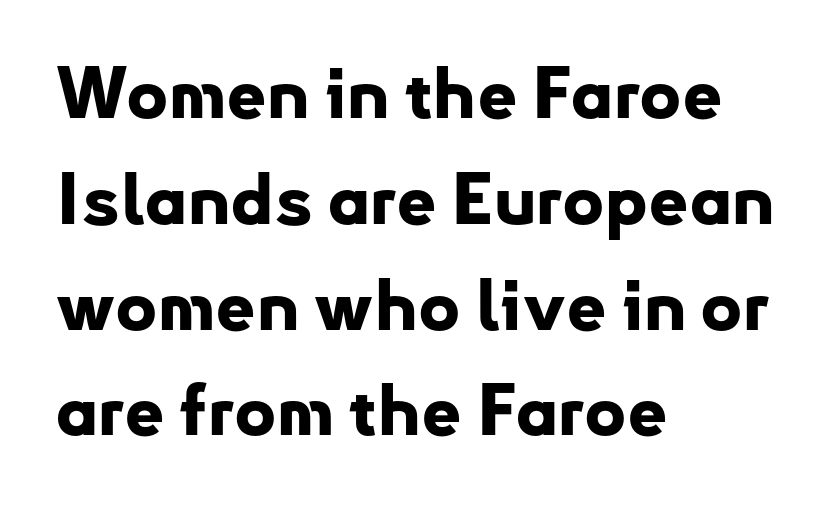
{"serif": "no", "italic": "no", "bold": "yes", "weight": "bold", "width": "normal", "stroke_contrast": "low", "x_height": "small", "monospaced": "no", "underline": "no", "align": "left", "line_spacing": "normal", "line_spacing_ratio": 1.49, "letter_spacing": "normal", "letter_spacing_em": 0.0, "glyph_px": 71}
